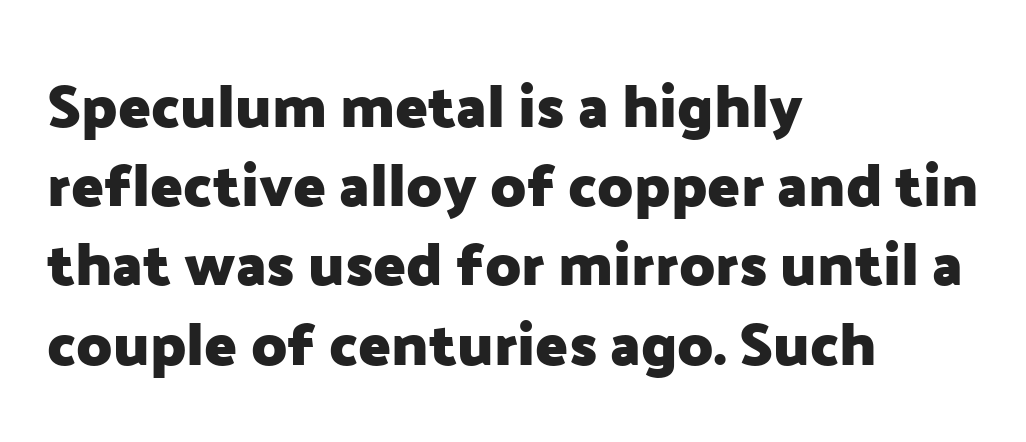
The leading is moderate, giving the passage an even texture. Notice how thick the strokes are: this is what a full bold looks like. Bare-footed words on every line. There is no visible air inserted between adjacent glyphs. The text block is weighted toward the left margin, trailing off unevenly rightward.
